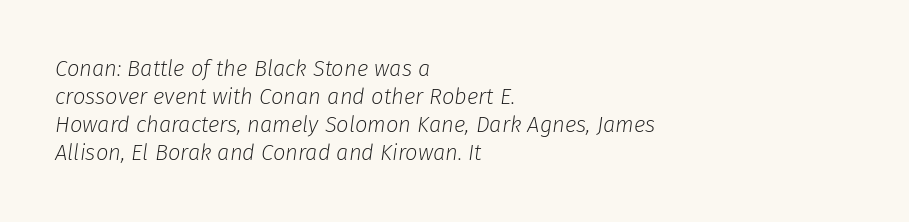
Q: Is the text bold? A: No.
Q: Is the text italic (slanted)? A: Yes, it leans right by about 8 degrees.
Q: Is the text underlined? A: No.
Q: How is the paragraph aligned? A: Left-aligned.
Q: Is the spacing between letters normal or unusually wide? A: Normal.
Q: Is the spacing between lines tight, normal or loose? A: Normal.
